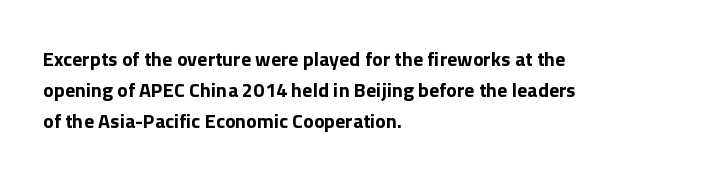
A student would call this left alignment; a typographer would say flush left, rag right. Any mark beneath the type? The region is blank. A dark, heavy texture on the line: the type is bold. The leading is moderate, giving the passage an even texture. The gaps between neighbouring characters are ordinary and unremarkable. The axis of the letterforms is exactly vertical.
